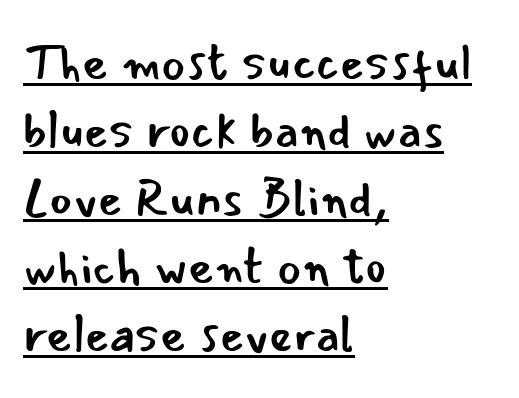
The image shows 50 px regular-weight sans-serif type, upright; set left-aligned, normal line spacing (1.36x), normal letter spacing, underlined; low stroke contrast and a small x-height.
